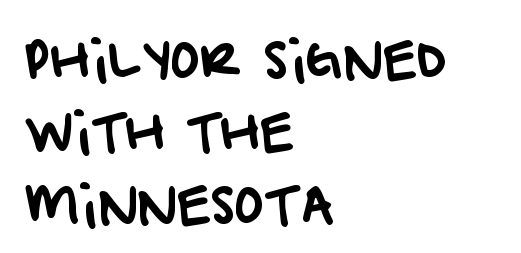
The image shows 50 px sans-serif type; set left-aligned, normal line spacing (1.45x), normal letter spacing, not underlined; low stroke contrast and a large x-height.
